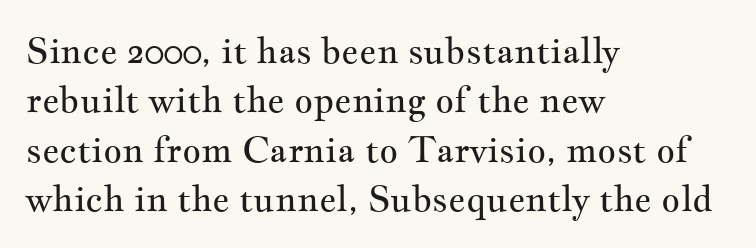
Q: Is the text bold? A: No.
Q: Is the text italic (slanted)? A: No, it is upright.
Q: Is the typeface a serif or a sans-serif typeface? A: Serif.
Q: Is the text underlined? A: No.
Q: How is the paragraph aligned? A: Left-aligned.
Q: Is the spacing between letters normal or unusually wide? A: Normal.
Q: Is the spacing between lines tight, normal or loose? A: Normal.
Q: Width (condensed, normal, or wide)? A: Wide.
Q: Stroke contrast? A: Medium.
Q: x-height? A: Small.
Q: Monospaced? A: No.
